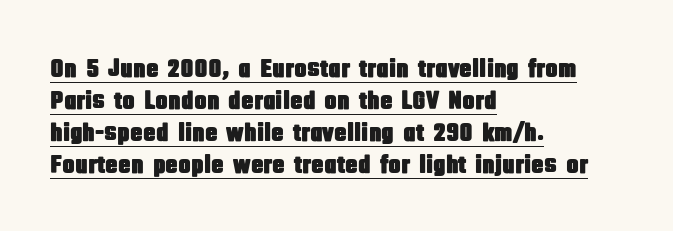
Q: Is the text italic (slanted)? A: No, it is upright.
Q: Is the text underlined? A: Yes.
Q: How is the paragraph aligned? A: Left-aligned.
Q: Is the spacing between letters normal or unusually wide? A: Normal.
